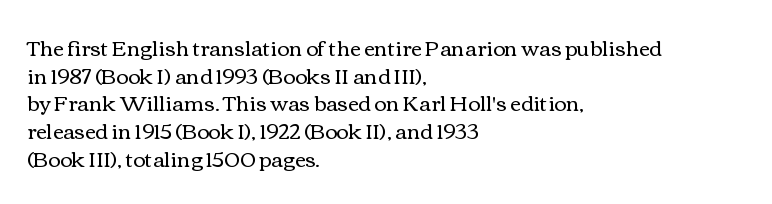
Every stem runs plumb, perpendicular to the baseline. Leftover space on each line is placed entirely after the last word. Check the space under the baseline: it is left empty. This reads as an unemphasized weight, regular at the heaviest. Caption: standard tracking, unaltered.
